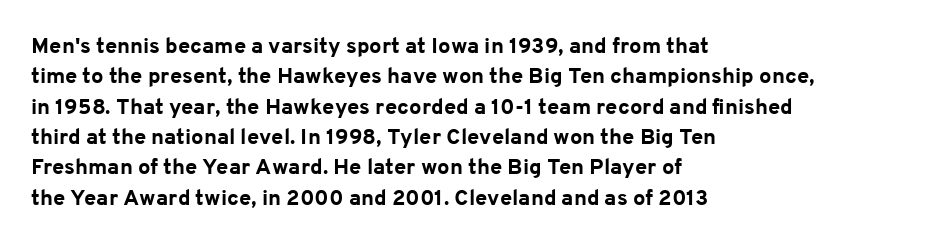
Q: Is the text bold? A: Yes.
Q: Is the text italic (slanted)? A: No, it is upright.
Q: Is the text underlined? A: No.
Q: How is the paragraph aligned? A: Left-aligned.
Q: Is the spacing between letters normal or unusually wide? A: Normal.
Q: Is the spacing between lines tight, normal or loose? A: Normal.
